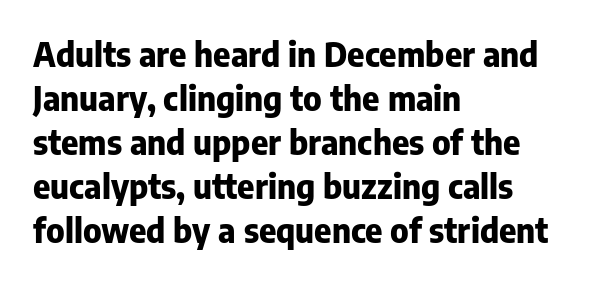
Q: Is the text bold? A: Yes.
Q: Is the text italic (slanted)? A: No, it is upright.
Q: Is the typeface a serif or a sans-serif typeface? A: Sans-serif.
Q: Is the text underlined? A: No.
Q: How is the paragraph aligned? A: Left-aligned.
Q: Is the spacing between letters normal or unusually wide? A: Normal.
Q: Is the spacing between lines tight, normal or loose? A: Normal.
Q: Width (condensed, normal, or wide)? A: Normal.
Q: Stroke contrast? A: Low.
Q: x-height? A: Medium.
Q: Monospaced? A: No.
